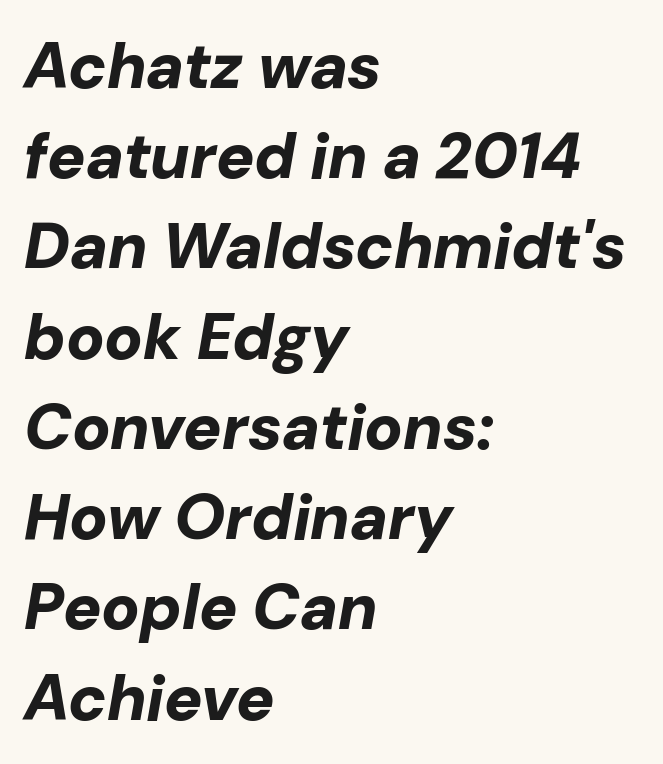
The specimen omits any rule beneath the text block's lines. Emphasis-style slanted type is in use. Horizontal alignment here is leftward, the default for most running prose. Reading down the column, the eye jumps a familiar distance to each next line. On the weight axis this lands at bold, roughly 700. Inter-character spacing is left at the font's built-in metrics.
